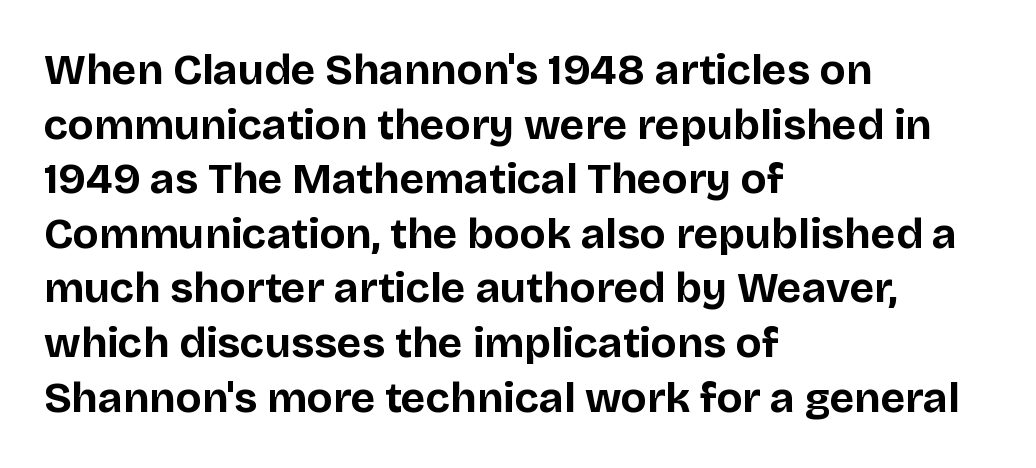
These lines are composed in type without serifs. The designer left line spacing at the default. Ascenders rise straight up at ninety degrees. The glyphs are unaccompanied by any horizontal stroke below them. Glyph-to-glyph distance matches everyday printed text.
